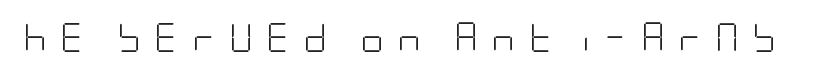
The image shows 29 px light, condensed sans-serif type, upright; set unusually wide letter spacing (+0.47 em), not underlined; low stroke contrast and a large x-height.
